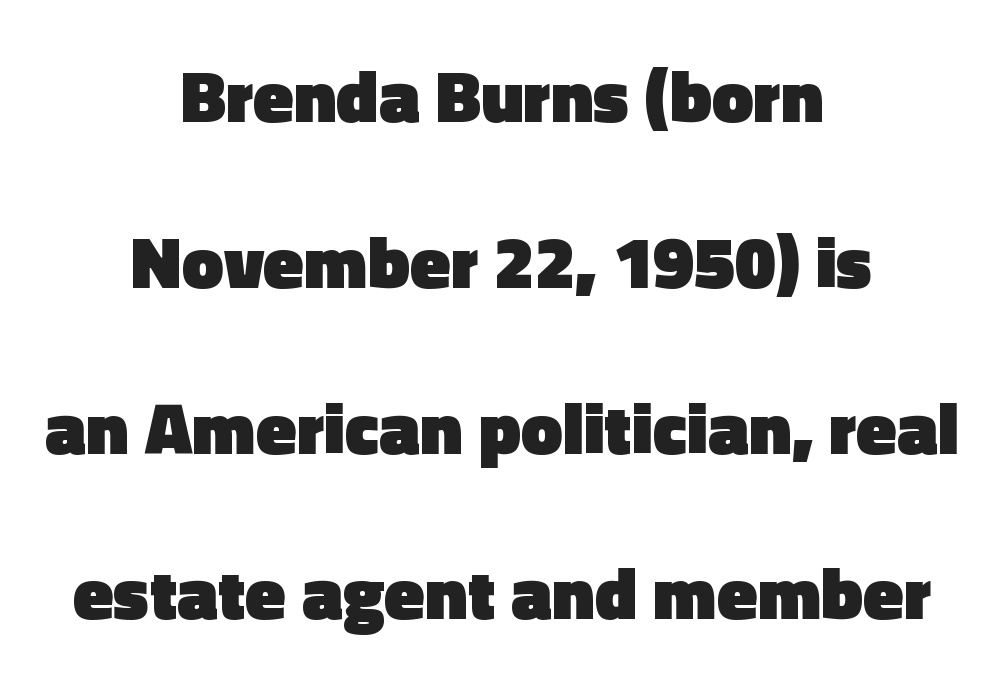
Horizontal alignment here is central, giving a formal, balanced look. Every letter is thick-stroked: bold, no question. Are there feet on the stems? There aren't — it's a sans. The zone under the glyphs is completely vacant. No italicization has been applied; the sample stays upright.
